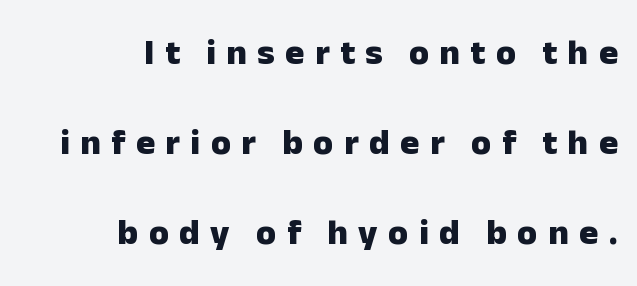
The image shows 36 px heavy sans-serif type, upright; set right-aligned, loose line spacing (2.5x), unusually wide letter spacing (+0.29 em), not underlined; low stroke contrast and a medium x-height.
